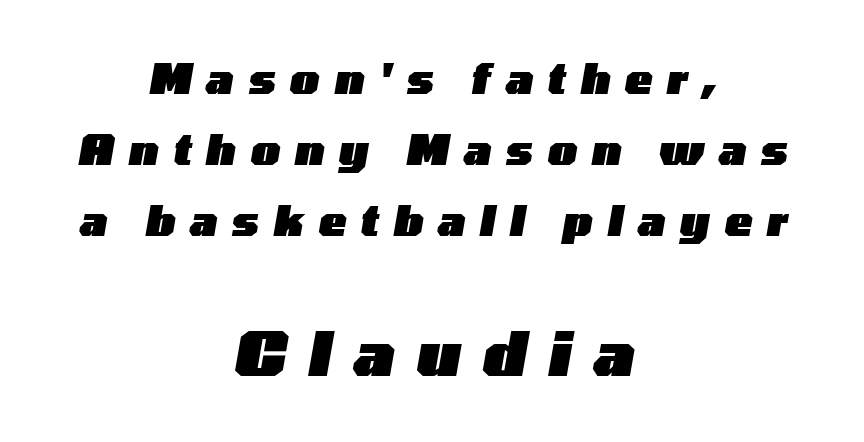
The image shows 61 px heavy, wide type, italic (leaning right); set centered, line spacing 1.73x, unusually wide letter spacing (+0.36 em), not underlined; the second (bottom) block is 1.49x larger; low stroke contrast and a medium x-height.
